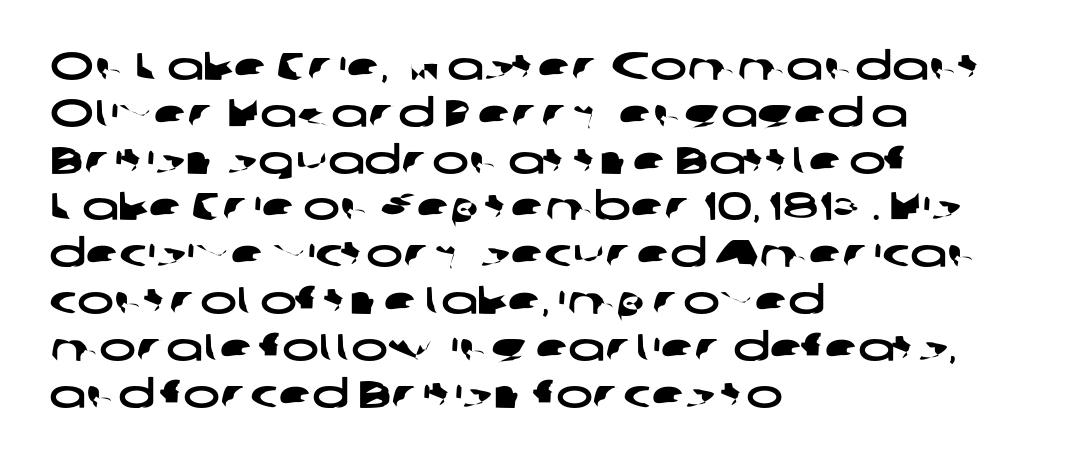
Any mark beneath the type? The region is blank. Nothing unusual about the tracking: characters are spaced as the font intends. The face used here is proportionally spaced, like ordinary book or web type. Horizontal alignment here is leftward, the default for most running prose.
